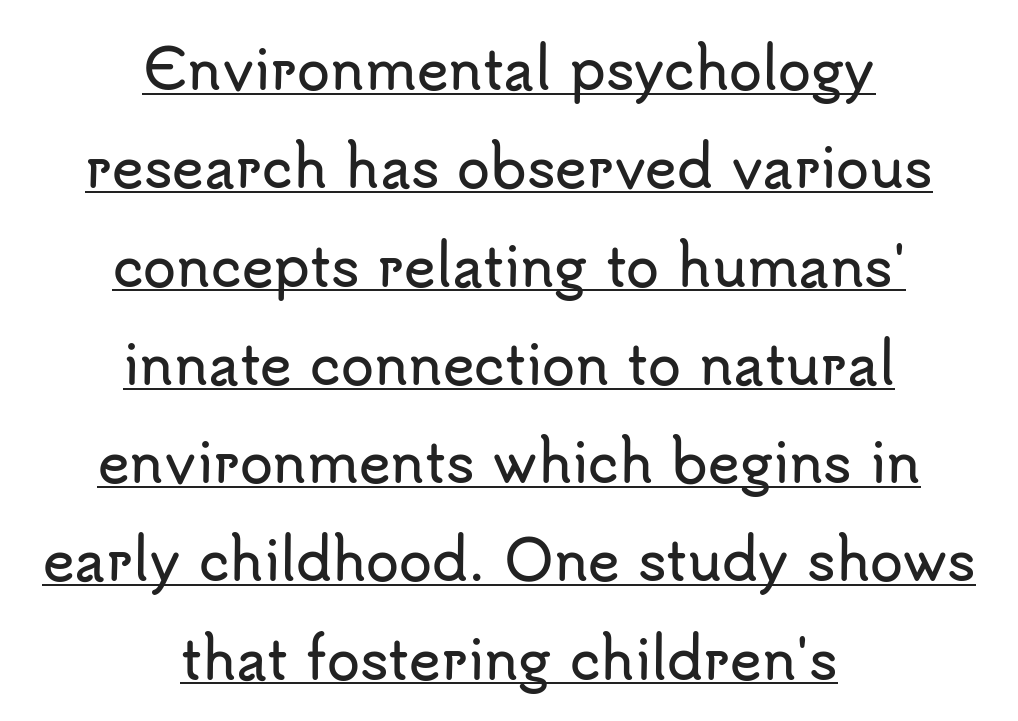
Q: Is the text italic (slanted)? A: No, it is upright.
Q: Is the typeface a serif or a sans-serif typeface? A: Sans-serif.
Q: Is the text underlined? A: Yes.
Q: How is the paragraph aligned? A: Centered.
Q: Is the spacing between letters normal or unusually wide? A: Normal.
Q: Width (condensed, normal, or wide)? A: Normal.
Q: Stroke contrast? A: Low.
Q: x-height? A: Small.
Q: Monospaced? A: No.
